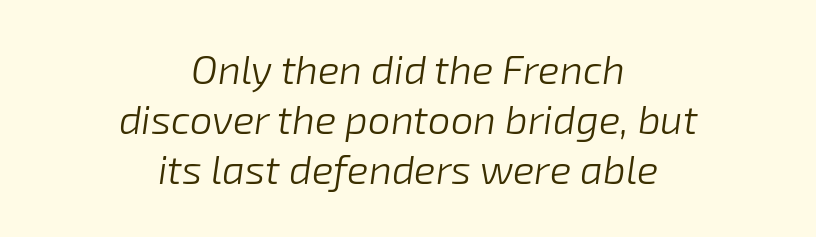
Letters have the restrained weight of plain body copy at most. Check the space under the baseline: it is left empty. If you measured baseline to baseline, you'd find a middling distance. If you folded the block vertically in half, each line would mirror itself in length. The passage shown leans; its letterforms are oblique.
